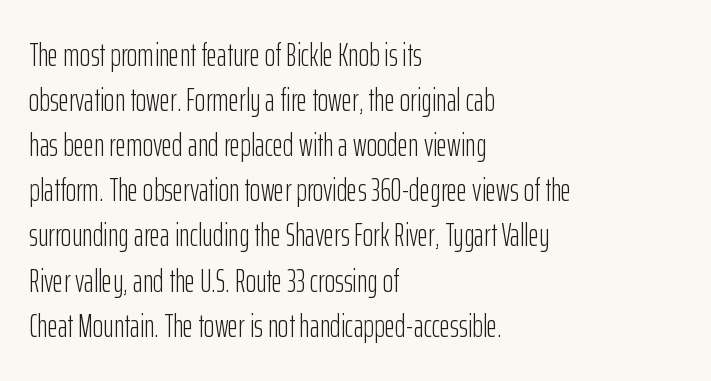
Stems here are at most as thick as an everyday book face. Note: no serifs on the glyphs. Descenders are the only things crossing below the line. Layout note: lines flush left. How would I describe the line gaps? Plain and ordinary.
